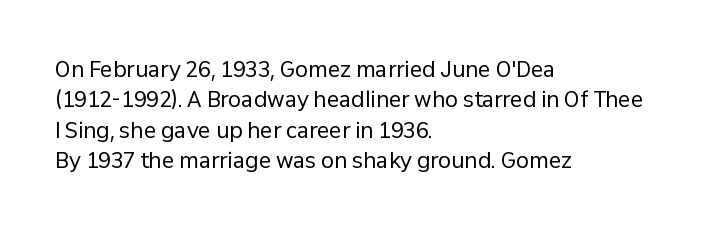
Letter spacing: default. Ink coverage per letter is moderate at most. The rag falls on the right side of this text block. Descenders are the only things crossing below the line. This block has exactly the height ordinary leading produces. This is the regular roman posture of the typeface.
